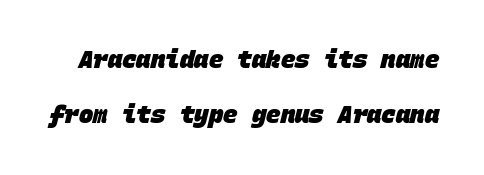
Q: Is the text bold? A: Yes.
Q: Is the text underlined? A: No.
Q: Is the spacing between letters normal or unusually wide? A: Normal.
Q: Is the spacing between lines tight, normal or loose? A: Loose.
